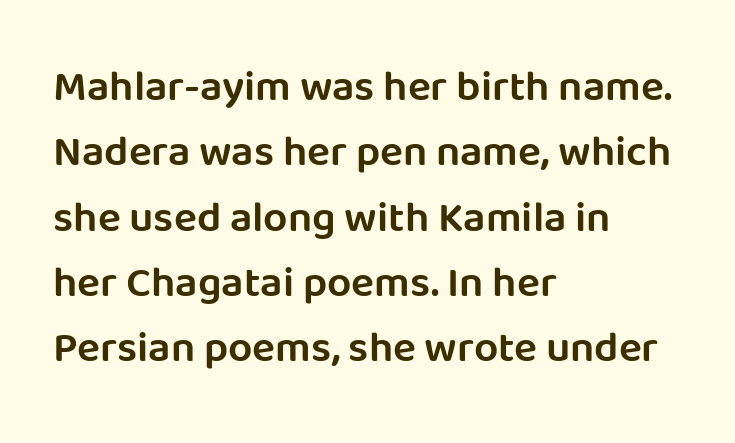
Rule under the text: the space is simply empty. Typographic density is moderately raised because the face is semibold. The typeface chosen for these lines omits serifs. Does extra space separate the letters? No, they use regular spacing. The designer left line spacing at the default.
